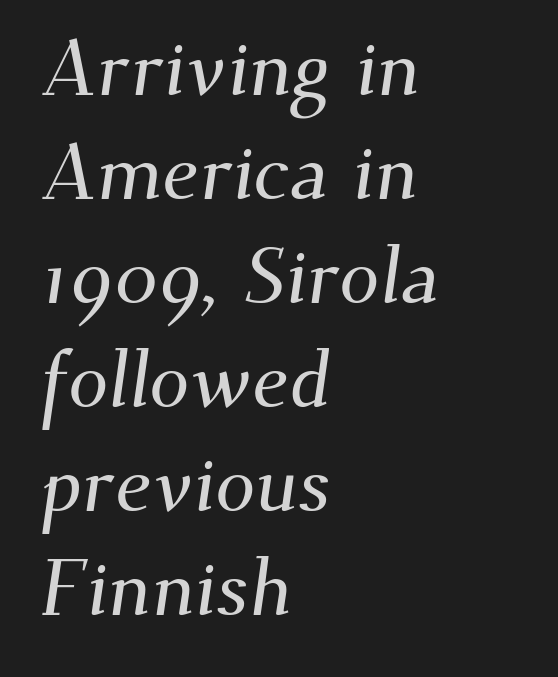
The image shows 80 px serif type; set left-aligned, normal line spacing (1.3x), normal letter spacing, not underlined; medium stroke contrast and a small x-height.
